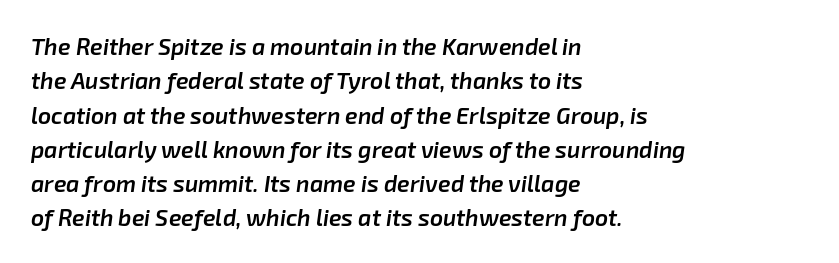
The rows are spaced the way most documents space them. Line beginnings align vertically; line endings do not. The type is set solid horizontally, with unmodified tracking. Descender tails drop into unmarked territory. These lines carry some extra weight — a demibold, not a full bold. Is the type slanted? Yes — the strokes lean at a clear angle.
